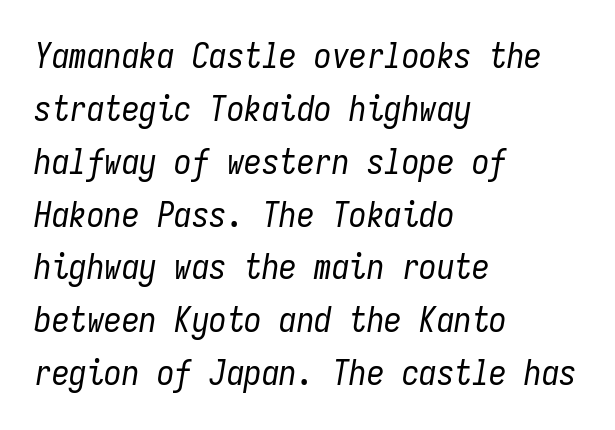
Which margin do the lines hug? The left one — the right edge is uneven. Underlining? Definitely not there. The font sits on the lighter half of the weight spectrum, regular included. The face used here is monospaced, like something from a code editor.
